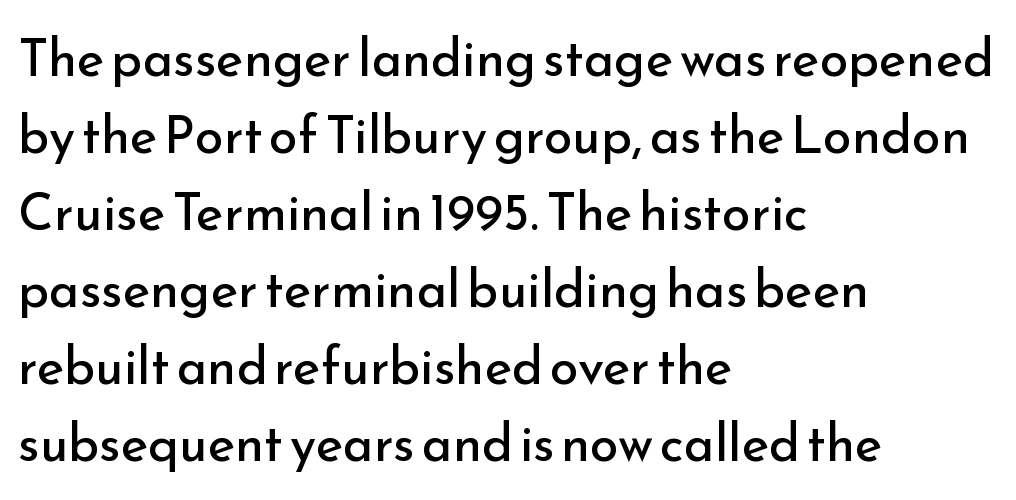
Reading down the block, your eye returns to a fixed left position each line. Nobody drew a line under any word here. Each letter's strokes conclude bluntly, with no projecting serifs. A typesetter would mark this as roman, not italic. The face used here is rendered with its standard letterfit.
